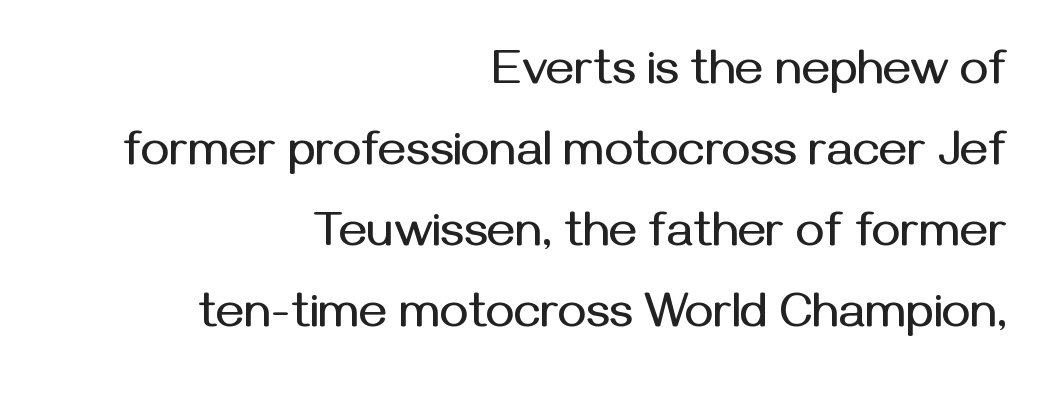
The image shows 48 px sans-serif type, upright; set right-aligned, normal line spacing (1.69x), normal letter spacing, not underlined; medium stroke contrast and a medium x-height.
